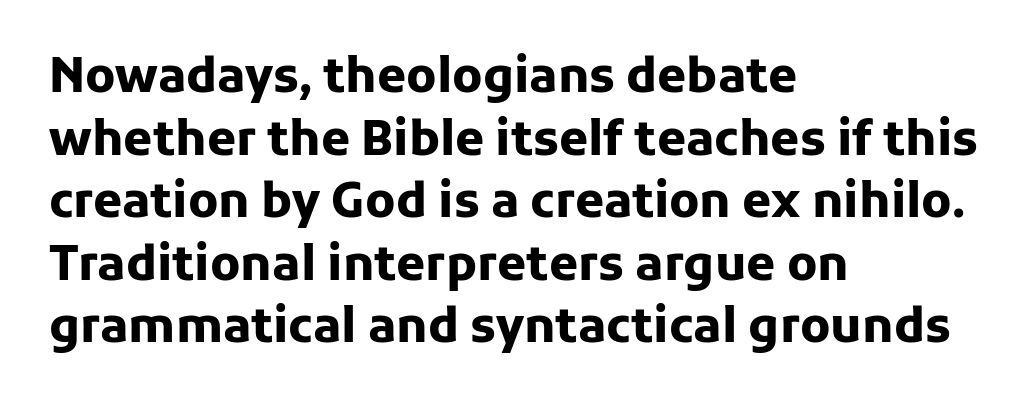
The image shows 47 px heavy sans-serif type, upright; set left-aligned, normal line spacing (1.33x), normal letter spacing, not underlined; low stroke contrast and a medium x-height.
